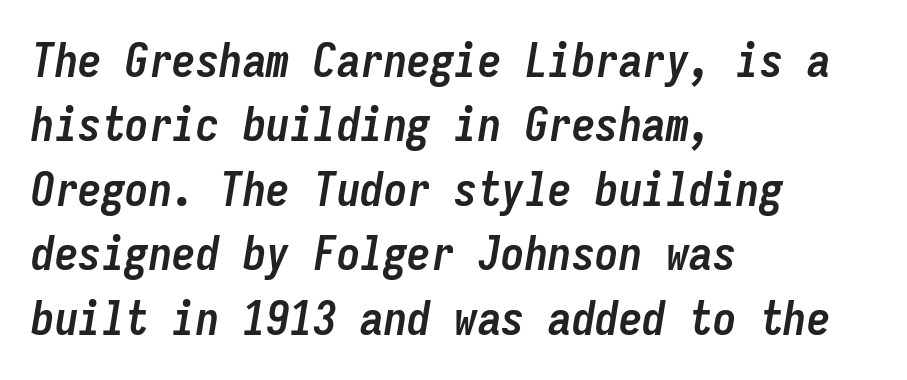
The image shows 47 px semibold, condensed type, italic (leaning right), monospaced; set left-aligned, normal line spacing (1.37x), normal letter spacing, not underlined; low stroke contrast and a medium x-height.
